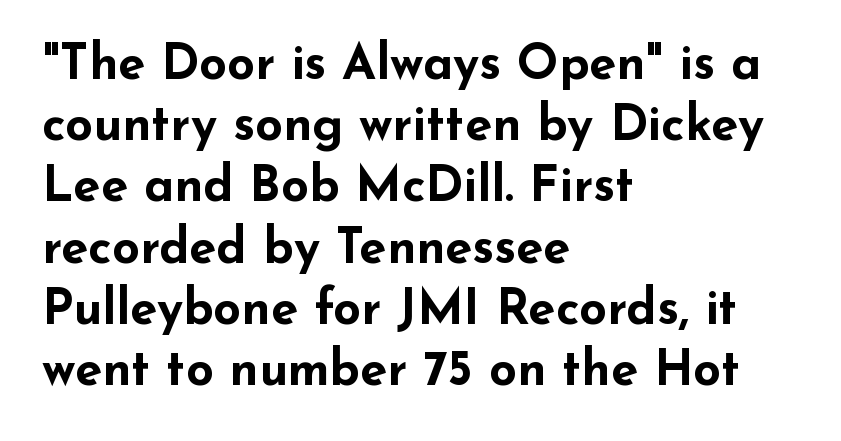
Q: Is the text bold? A: Yes.
Q: Is the text italic (slanted)? A: No, it is upright.
Q: Is the typeface a serif or a sans-serif typeface? A: Sans-serif.
Q: Is the text underlined? A: No.
Q: How is the paragraph aligned? A: Left-aligned.
Q: Is the spacing between letters normal or unusually wide? A: Normal.
Q: Is the spacing between lines tight, normal or loose? A: Normal.
Q: Width (condensed, normal, or wide)? A: Wide.
Q: Stroke contrast? A: Low.
Q: x-height? A: Small.
Q: Monospaced? A: No.
